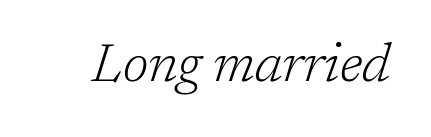
The image shows 54 px light serif type, italic (leaning right); set normal letter spacing, not underlined; low stroke contrast and a medium x-height.
